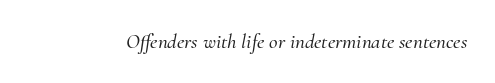
Lines of text with bare space underneath. Would a proofreader flag this as italicized? Yes. The rendering keeps characters at their native spacing.
